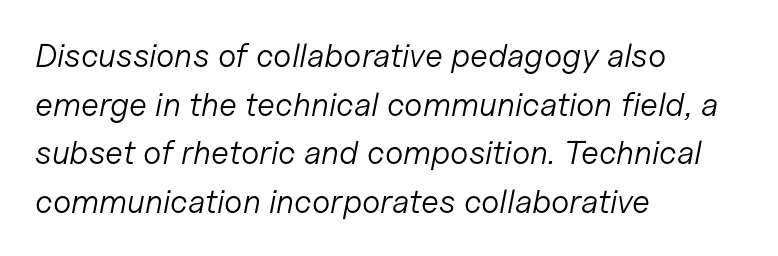
The image shows 33 px light type, italic (leaning right); set left-aligned, normal line spacing (1.47x), normal letter spacing, not underlined; low stroke contrast and a medium x-height.
